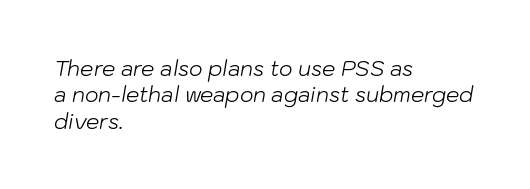
Between one letter and the next there's only the usual sliver of space. Caption: face not bold, strokes unweighted. The words here are not underlined. Where is the straight margin? On the left. The letters are slanted; this is an italic face. Regarding leading, the lines here are spaced in the standard way.
